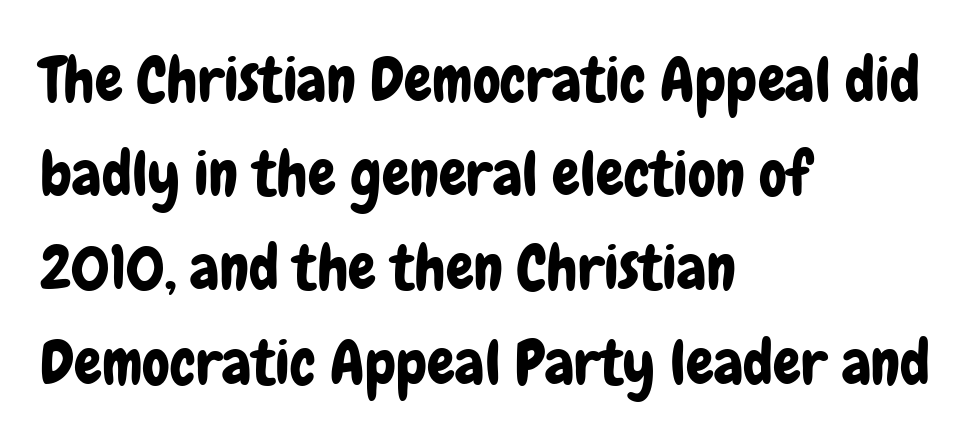
If you measured baseline to baseline, you'd find a middling distance. All the whitespace from short lines collects on the right. Check the space under the baseline: it is left empty. Do the characters align in a grid? No, the font is proportional. I'd call this a sans setting — the letters go barefoot.
